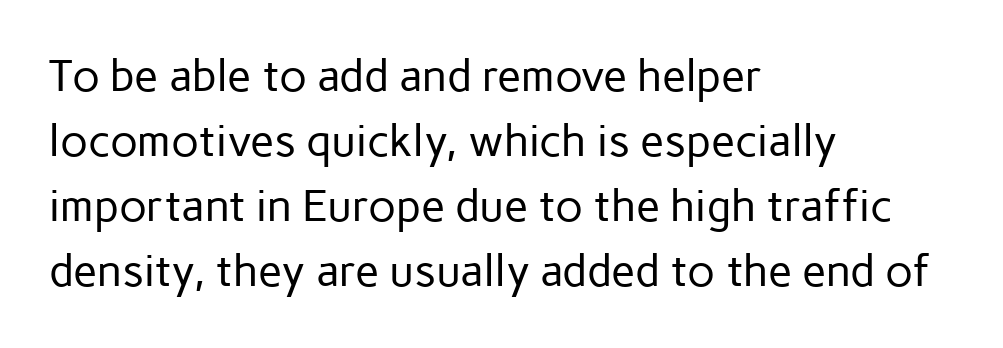
Q: Is the text bold? A: No.
Q: Is the text italic (slanted)? A: No, it is upright.
Q: Is the typeface a serif or a sans-serif typeface? A: Sans-serif.
Q: Is the text underlined? A: No.
Q: How is the paragraph aligned? A: Left-aligned.
Q: Is the spacing between letters normal or unusually wide? A: Normal.
Q: Is the spacing between lines tight, normal or loose? A: Normal.
Q: Width (condensed, normal, or wide)? A: Normal.
Q: Stroke contrast? A: Low.
Q: x-height? A: Medium.
Q: Monospaced? A: No.
